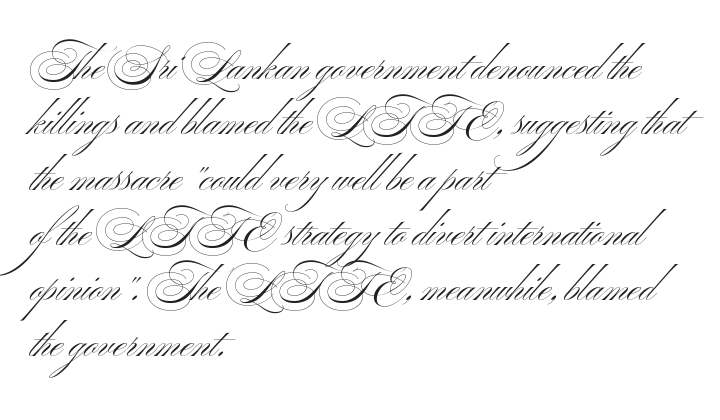
The image shows 41 px light, wide sans-serif type; set left-aligned, normal line spacing (1.35x), normal letter spacing, not underlined; medium stroke contrast and a small x-height.
